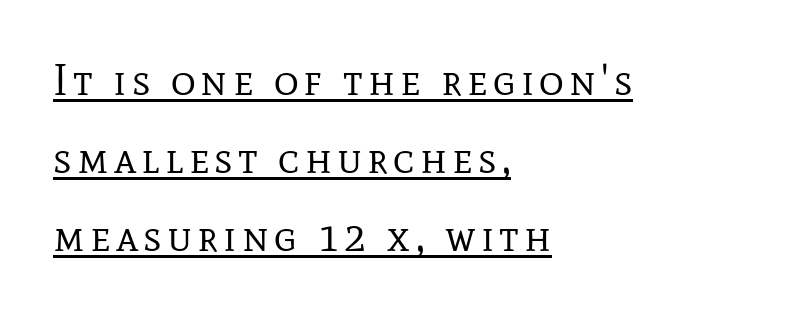
The rendering anchors every line to the left-hand side. Notice how a bar underscores the lettering throughout. The face used here is proportionally spaced, like ordinary book or web type. Vertical stems look standard width or narrower in stroke. The axis of the letterforms is exactly vertical. A typesetter would label this face a serif.
